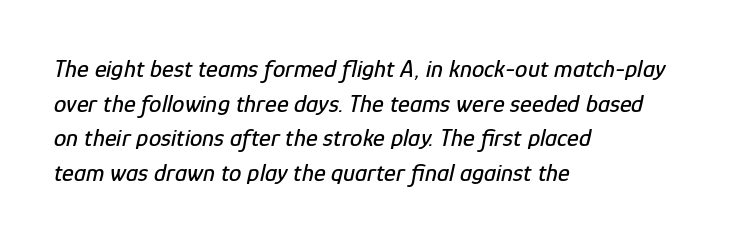
{"italic": "yes", "lean": "right", "slant_degrees": 12, "underline": "no", "align": "left", "line_spacing": "normal", "line_spacing_ratio": 1.39, "letter_spacing": "normal", "letter_spacing_em": 0.0, "glyph_px": 25}
